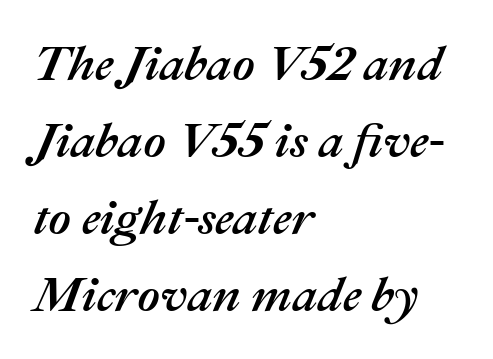
{"italic": "yes", "lean": "right", "slant_degrees": 22, "width": "normal", "stroke_contrast": "medium", "x_height": "medium", "monospaced": "no", "underline": "no", "align": "left", "line_spacing": "normal", "line_spacing_ratio": 1.57, "letter_spacing": "normal", "letter_spacing_em": 0.0, "glyph_px": 49}
